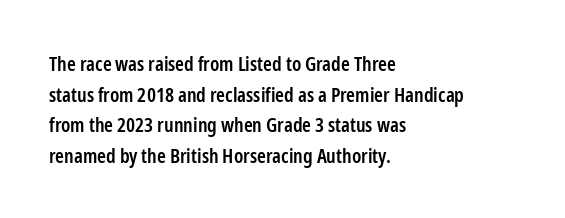
{"italic": "no", "bold": "semi", "underline": "no", "align": "left", "line_spacing": "normal", "line_spacing_ratio": 1.53, "letter_spacing": "normal", "letter_spacing_em": 0.0, "glyph_px": 20}
